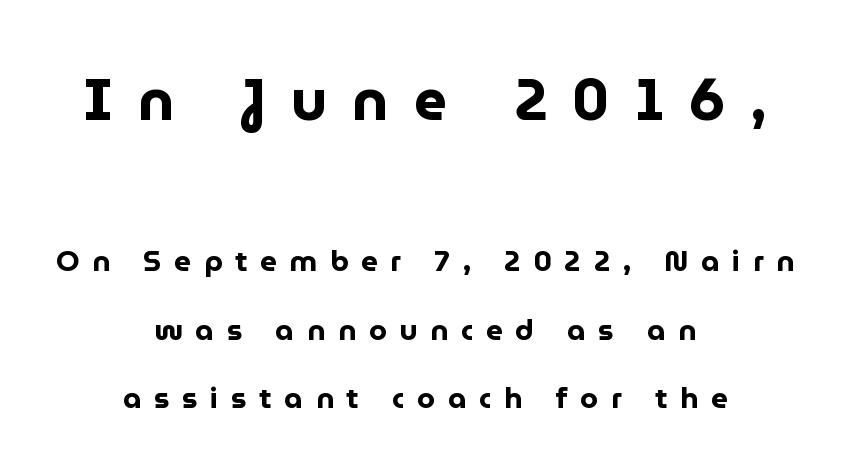
The image shows 58 px bold sans-serif type, upright; set centered, loose line spacing (2.37x), unusually wide letter spacing (+0.44 em), not underlined; the first (top) block is 2.0x larger; low stroke contrast and a medium x-height.
